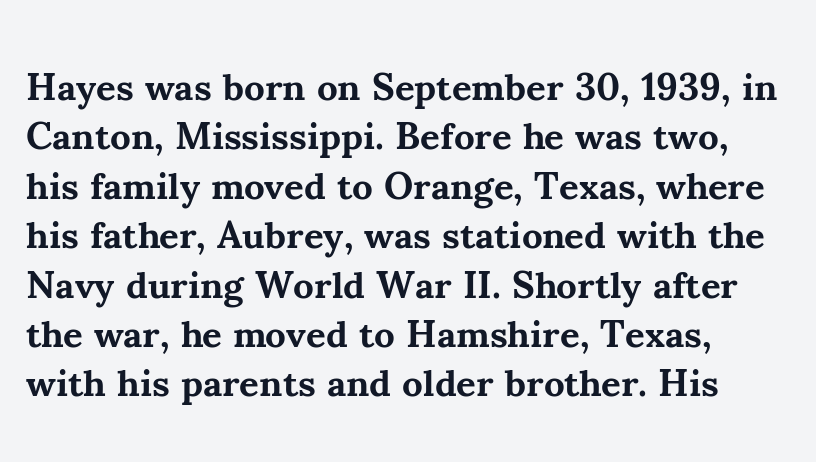
Q: Is the text bold? A: Yes.
Q: Is the text italic (slanted)? A: No, it is upright.
Q: Is the typeface a serif or a sans-serif typeface? A: Serif.
Q: Is the text underlined? A: No.
Q: How is the paragraph aligned? A: Left-aligned.
Q: Is the spacing between letters normal or unusually wide? A: Normal.
Q: Is the spacing between lines tight, normal or loose? A: Normal.
Q: Width (condensed, normal, or wide)? A: Normal.
Q: Stroke contrast? A: Medium.
Q: x-height? A: Small.
Q: Monospaced? A: No.
